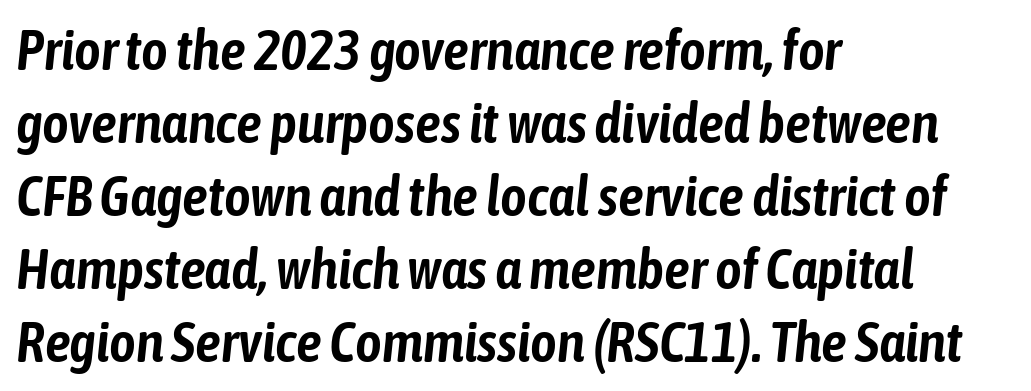
The image shows 57 px condensed type, italic (leaning right); set left-aligned, normal line spacing (1.28x), normal letter spacing, not underlined; low stroke contrast and a medium x-height.
